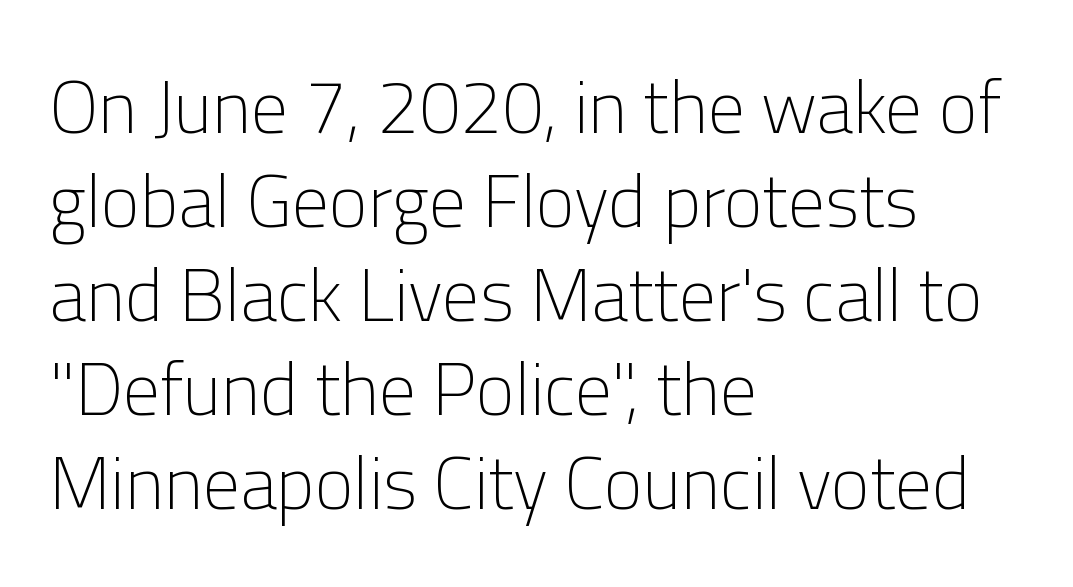
A classic flush-left, rag-right setting is used for this passage. The face used here is rendered with its standard letterfit. Compared with typical paragraphs, the rows here are spaced about the same. A typesetter would call this proportional, since set widths differ per character.
